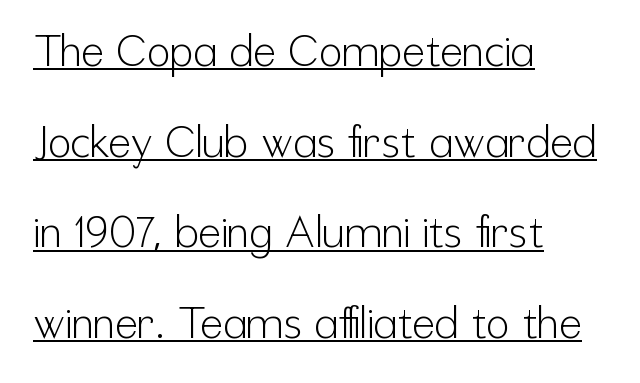
The image shows 43 px light, condensed sans-serif type, upright; set left-aligned, loose line spacing (2.11x), normal letter spacing, underlined; low stroke contrast and a medium x-height.
